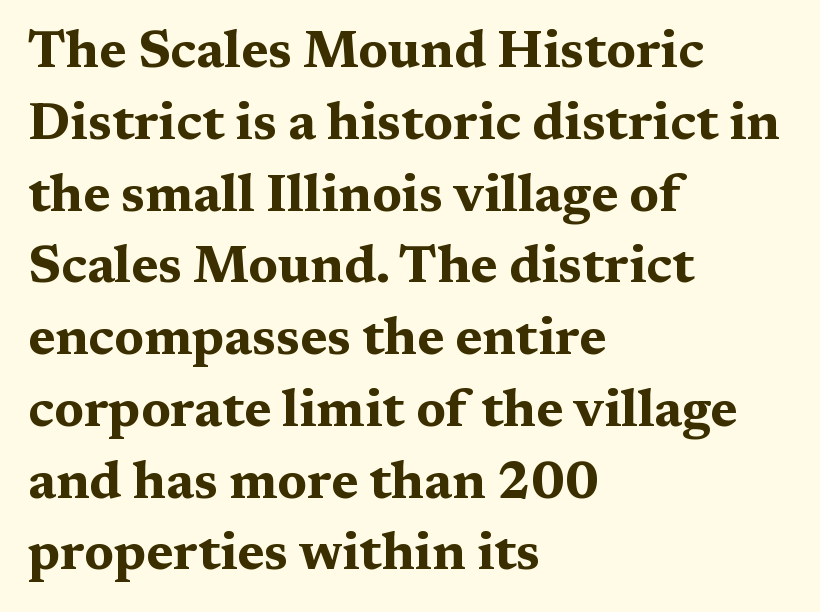
The image shows 52 px bold, wide serif type, upright; set left-aligned, normal line spacing (1.38x), normal letter spacing, not underlined; medium stroke contrast and a medium x-height.
